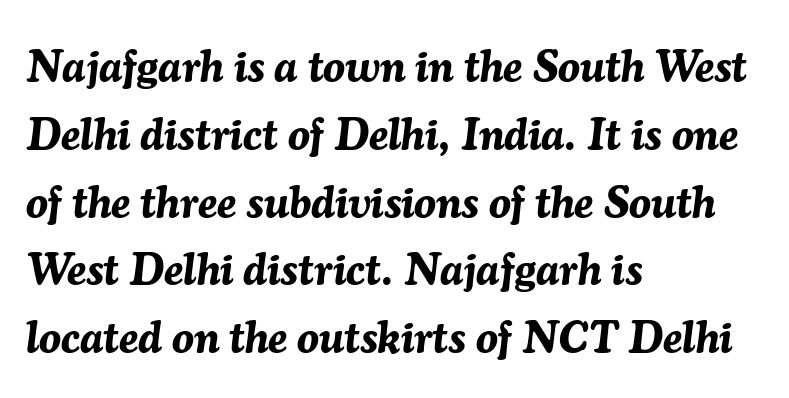
On the weight axis this lands at bold, roughly 700. The typesetter chose a ragged-right arrangement here. The block of text has a typical density, with ordinary space between rows. Proportional: the letters do not fall into vertical columns. This rendering leaves character spacing at its baseline value. Compared with ordinary roman type, these characters are visibly tilted.
